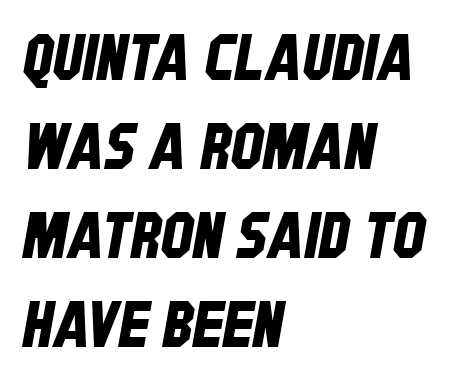
{"serif": "no", "width": "condensed", "stroke_contrast": "low", "x_height": "large", "monospaced": "no", "underline": "no", "align": "left", "line_spacing": "normal", "line_spacing_ratio": 1.39, "letter_spacing": "normal", "letter_spacing_em": 0.0, "glyph_px": 64}
